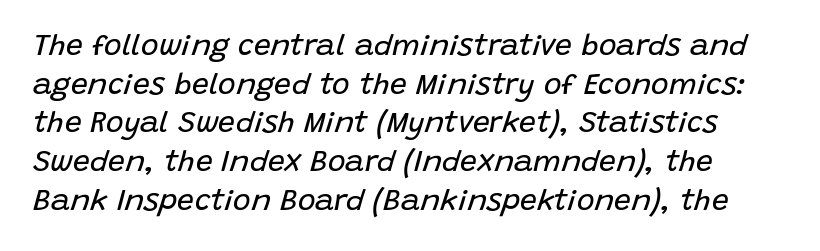
This sample uses plain, unmodified letter spacing. Is the stroke heavy? The answer is a plain regular-or-lighter. The area under the type is left untouched. This sample has the flowing, uneven cadence of proportional lettering. Quick note: interline space is typical.
